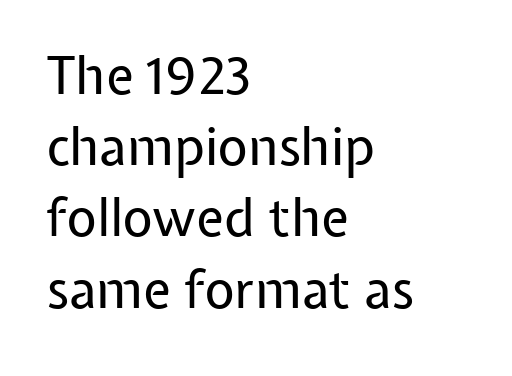
The image shows 52 px regular-weight sans-serif type, upright; set left-aligned, normal line spacing (1.37x), normal letter spacing, not underlined; low stroke contrast and a medium x-height.
